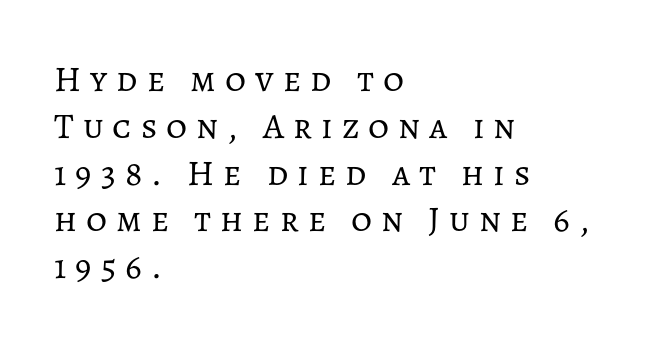
The image shows 36 px regular-weight type, upright; set left-aligned, normal line spacing (1.3x), unusually wide letter spacing (+0.25 em), not underlined; low stroke contrast and a medium x-height.
